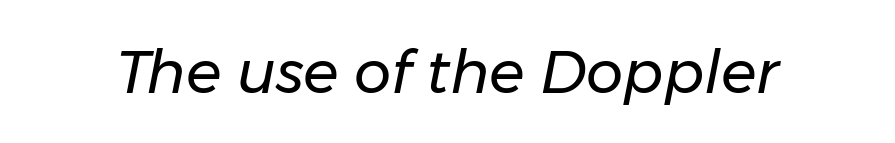
The image shows 59 px regular-weight type, italic (leaning right); set normal letter spacing, not underlined; low stroke contrast and a medium x-height.
